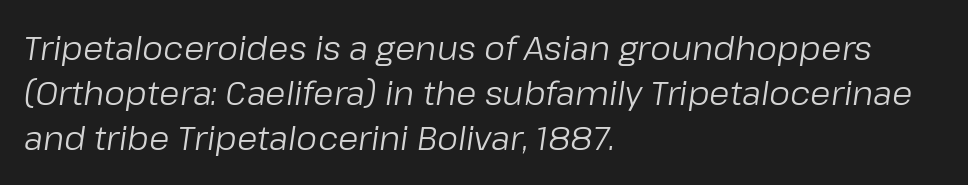
Q: Is the text bold? A: No.
Q: Is the text italic (slanted)? A: Yes, it leans right by about 8 degrees.
Q: Is the text underlined? A: No.
Q: How is the paragraph aligned? A: Left-aligned.
Q: Is the spacing between letters normal or unusually wide? A: Normal.
Q: Is the spacing between lines tight, normal or loose? A: Normal.
Q: Width (condensed, normal, or wide)? A: Normal.
Q: Stroke contrast? A: Low.
Q: x-height? A: Medium.
Q: Monospaced? A: No.
